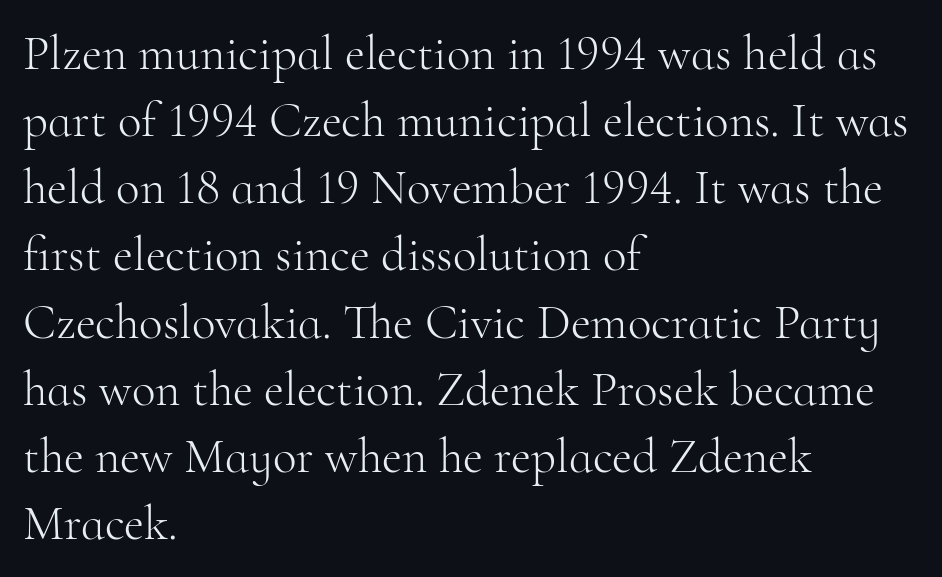
Any mark beneath the type? The region is blank. This block has exactly the height ordinary leading produces. Is the type heavy? It reads as light-to-regular instead. A typesetter would call this zero additional tracking. All the whitespace from short lines collects on the right.
